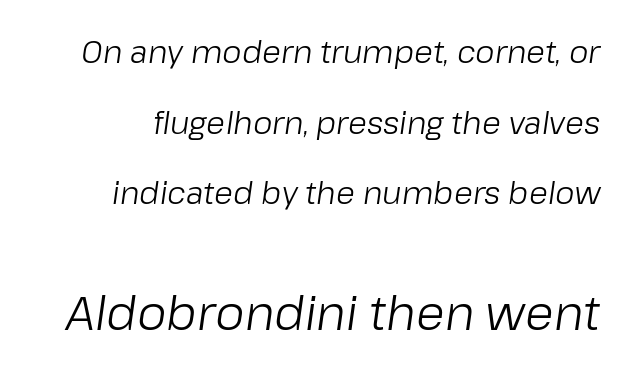
Size contrast runs from small at the top to large at the bottom. Only glyphs here, with clear space below each row. Students, note that the glyphs here touch the page at normal intervals. The font's italic variant was chosen for this text. Think standard paragraph weight, or any step lighter than that. Here the designer chose a conventional face with non-uniform glyph widths.
